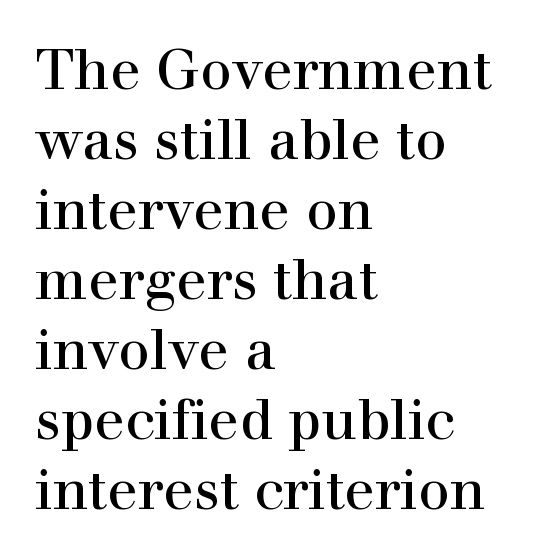
The image shows 56 px serif type, upright; set left-aligned, normal line spacing (1.25x), normal letter spacing, not underlined; a medium x-height.
